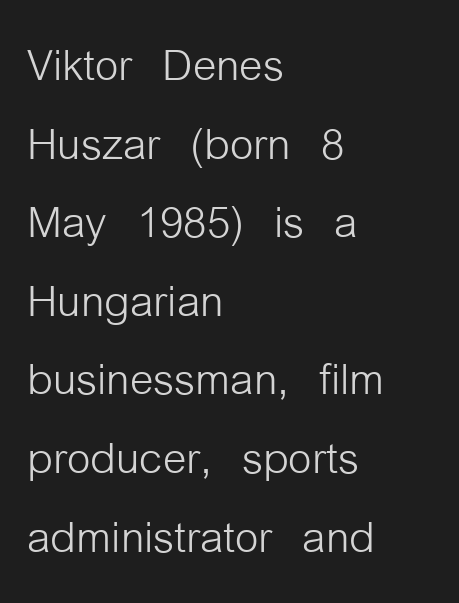
Reading down the block, your eye returns to a fixed left position each line. It's the straight-up-and-down kind of type. The letterforms sit at book weight or below. Tracking value appears to be zero — textbook default spacing.
